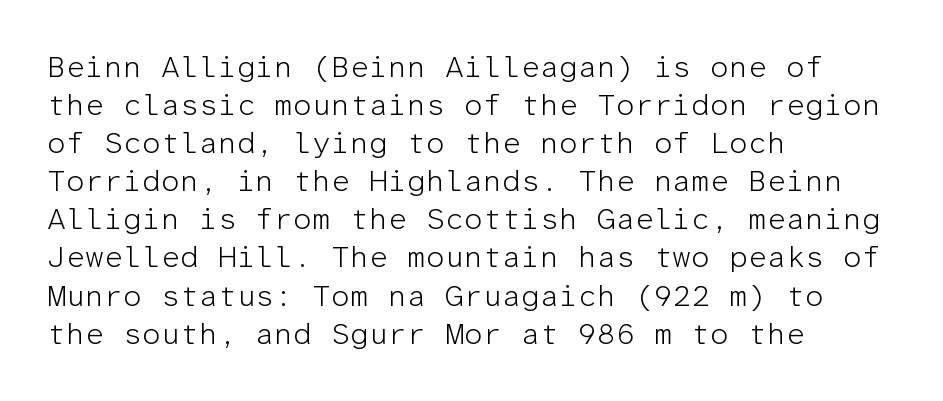
The foot of each line stays bare and open. These lines are set flush left with a ragged right edge. Look at the bottom of the vertical strokes: they stop flat, with no serifs. The rendering uses a moderate line-height, typical for paragraphs. Is the stroke heavy? The answer is a plain regular-or-lighter.
